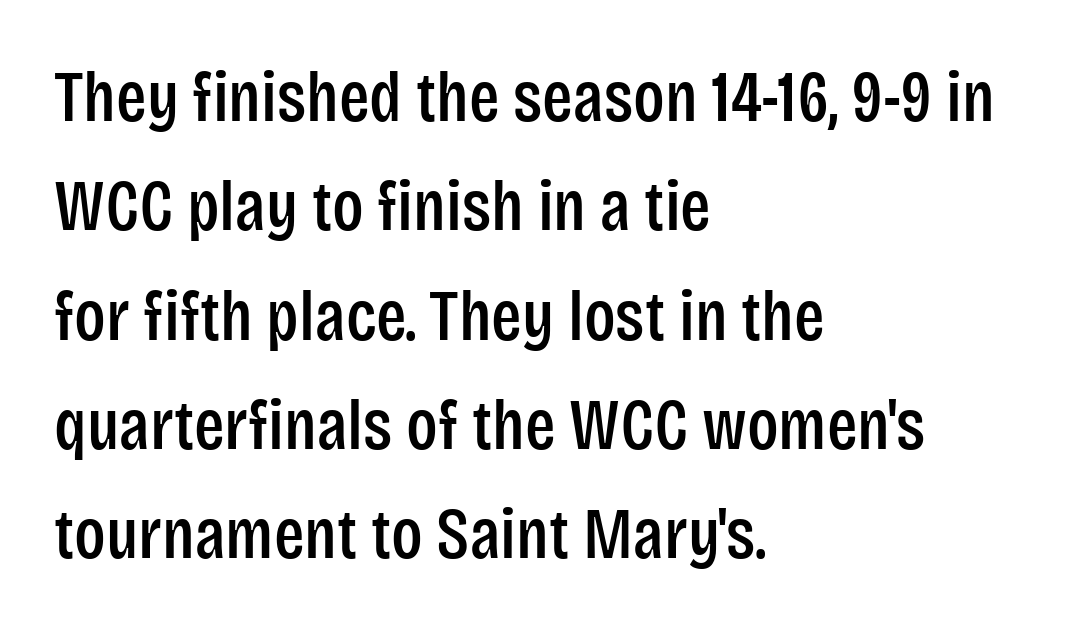
The image shows 71 px condensed sans-serif type, upright; set left-aligned, normal line spacing (1.54x), normal letter spacing, not underlined; low stroke contrast and a large x-height.
